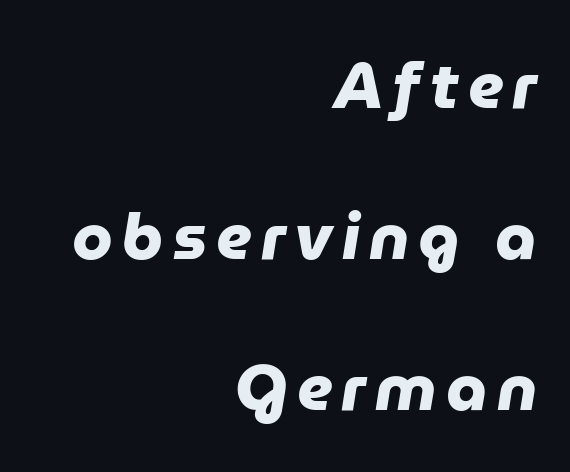
{"serif": "no", "bold": "yes", "weight": "heavy", "width": "normal", "stroke_contrast": "low", "x_height": "medium", "monospaced": "no", "underline": "no", "align": "right", "line_spacing": "loose", "line_spacing_ratio": 2.32, "glyph_px": 65}
